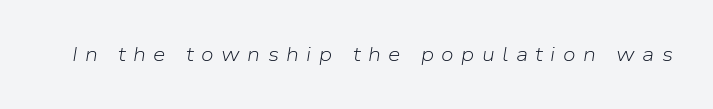
The strip under each line holds only bare page. Quick note: italic. The letterforms sit at book weight or below. Students, note that the glyphs here are deliberately spaced far apart.
